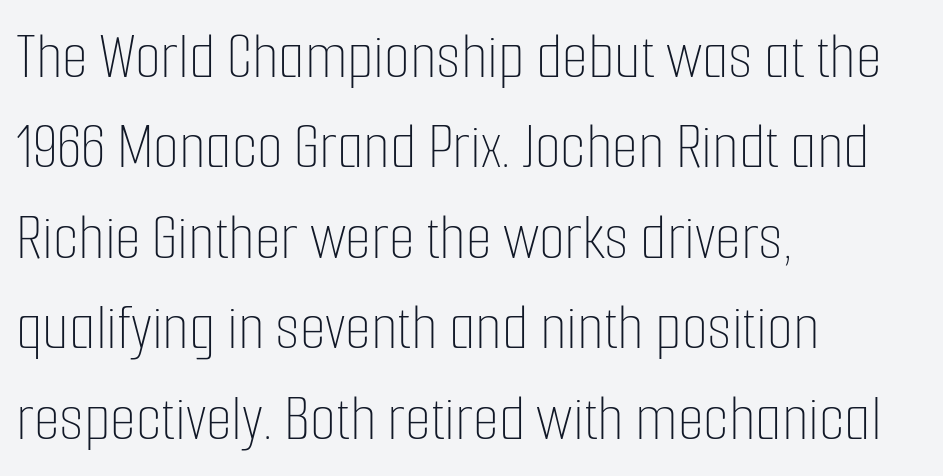
{"italic": "no", "bold": "no", "weight": "thin", "width": "condensed", "stroke_contrast": "low", "x_height": "medium", "monospaced": "no", "underline": "no", "align": "left", "line_spacing": "normal", "line_spacing_ratio": 1.35, "letter_spacing": "normal", "letter_spacing_em": 0.0, "glyph_px": 67}
